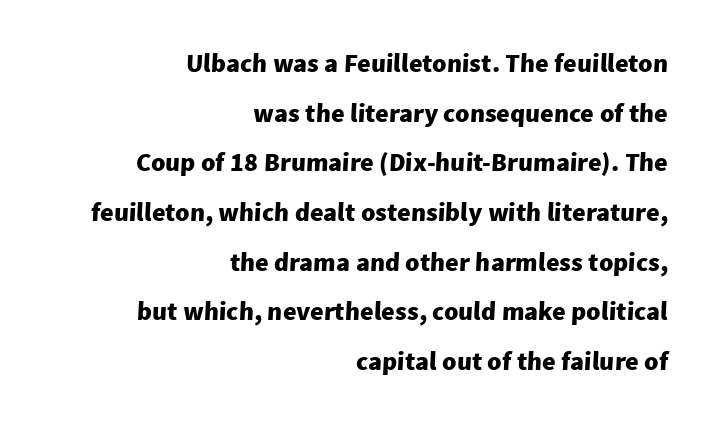
The image shows 26 px bold type; set right-aligned, loose line spacing (1.91x), normal letter spacing, not underlined.
